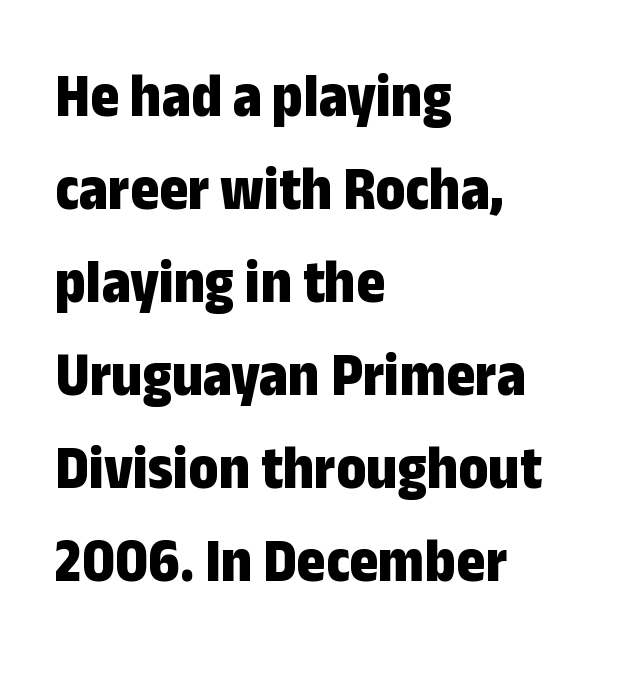
The image shows 62 px bold, condensed sans-serif type, upright; set left-aligned, normal line spacing (1.5x), normal letter spacing, not underlined; low stroke contrast and a medium x-height.
